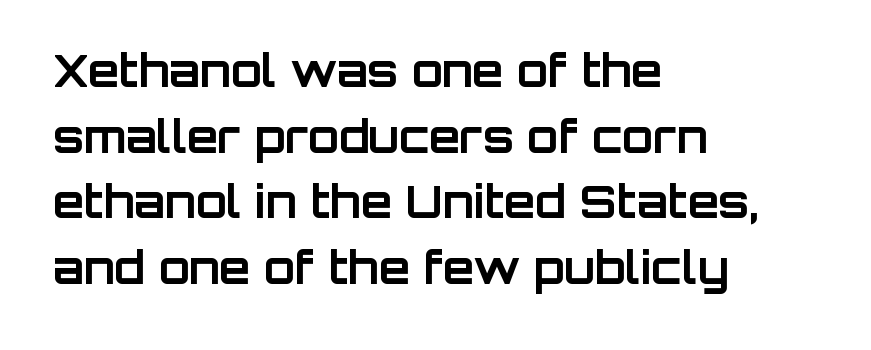
Q: Is the text bold? A: Yes.
Q: Is the text italic (slanted)? A: No, it is upright.
Q: Is the typeface a serif or a sans-serif typeface? A: Sans-serif.
Q: Is the text underlined? A: No.
Q: How is the paragraph aligned? A: Left-aligned.
Q: Is the spacing between letters normal or unusually wide? A: Normal.
Q: Is the spacing between lines tight, normal or loose? A: Normal.
Q: Width (condensed, normal, or wide)? A: Normal.
Q: Stroke contrast? A: Low.
Q: x-height? A: Large.
Q: Monospaced? A: No.
